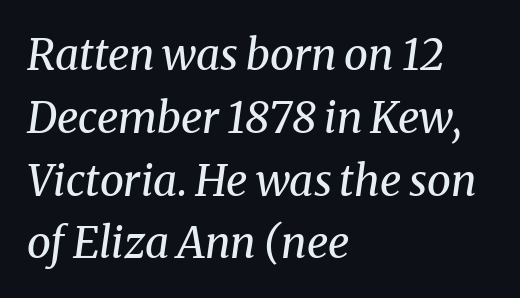
Q: Is the text bold? A: No.
Q: Is the text italic (slanted)? A: Yes, it leans right by about 8 degrees.
Q: Is the typeface a serif or a sans-serif typeface? A: Serif.
Q: Is the text underlined? A: No.
Q: How is the paragraph aligned? A: Left-aligned.
Q: Is the spacing between letters normal or unusually wide? A: Normal.
Q: Is the spacing between lines tight, normal or loose? A: Normal.
Q: Width (condensed, normal, or wide)? A: Normal.
Q: Stroke contrast? A: Medium.
Q: x-height? A: Medium.
Q: Monospaced? A: No.
